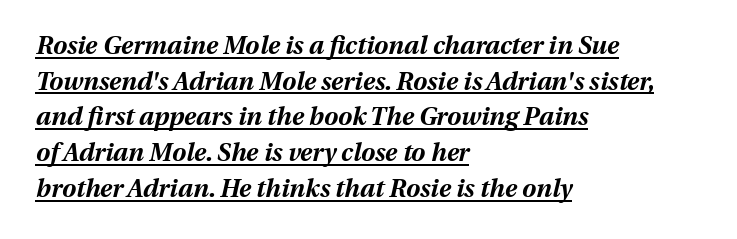
Q: Is the text bold? A: Yes.
Q: Is the text italic (slanted)? A: Yes, it leans right by about 13 degrees.
Q: Is the text underlined? A: Yes.
Q: How is the paragraph aligned? A: Left-aligned.
Q: Is the spacing between letters normal or unusually wide? A: Normal.
Q: Is the spacing between lines tight, normal or loose? A: Normal.
